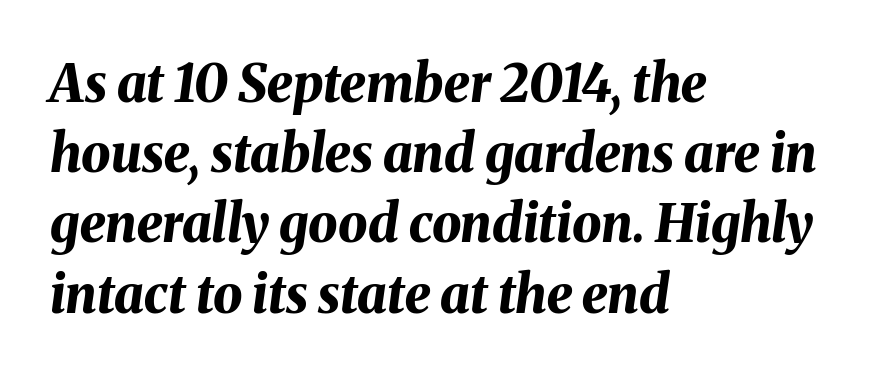
The setting favours the left margin, as ordinary paragraphs usually do. The rendering uses natural spacing where letterforms have individual widths. Check under the words: just untouched page. Emphasis by weight is at full strength: bold.
